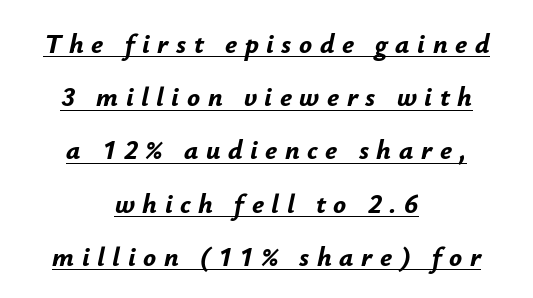
Yep, that's italic — everything's leaning. In terms of letterspacing, this is a distinctly airy, spread setting. The font is running at its bold setting. A great deal of white space separates one row of letters from the next.
